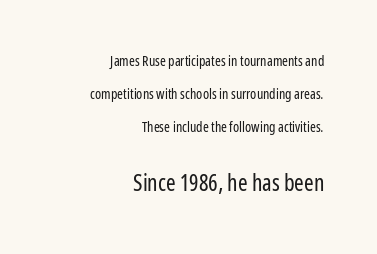
Do the letters lean? They stand straight. The type is set solid horizontally, with unmodified tracking. Visually the block forms a straight wall on the right and a jagged coastline on the left. Vertically, the passage feels expansive, rows floating well apart. Top chunk: small. Bottom chunk: large.
